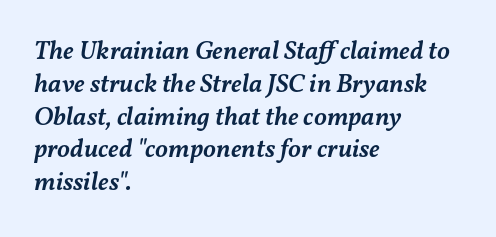
Q: Is the text bold? A: Semi-bold.
Q: Is the text italic (slanted)? A: Yes, it leans right by about 11 degrees.
Q: Is the text underlined? A: No.
Q: How is the paragraph aligned? A: Left-aligned.
Q: Is the spacing between letters normal or unusually wide? A: Normal.
Q: Is the spacing between lines tight, normal or loose? A: Normal.
